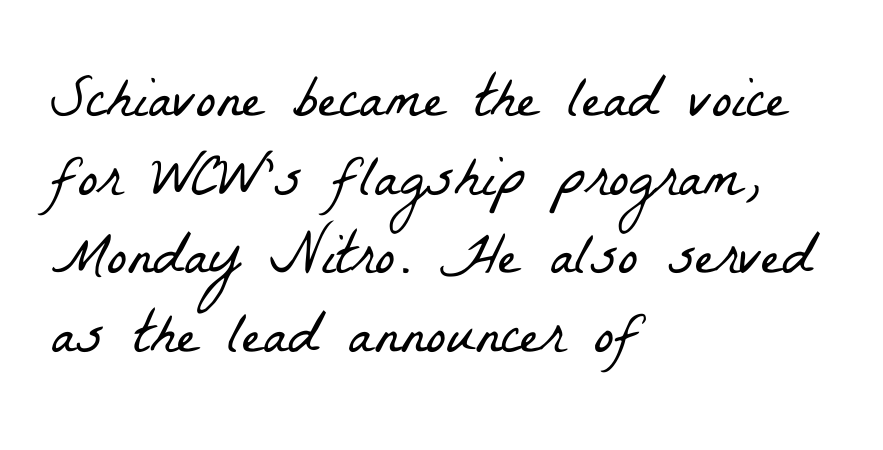
The image shows 60 px light, condensed serif type; set left-aligned, normal line spacing (1.31x), normal letter spacing, not underlined; low stroke contrast and a medium x-height.
